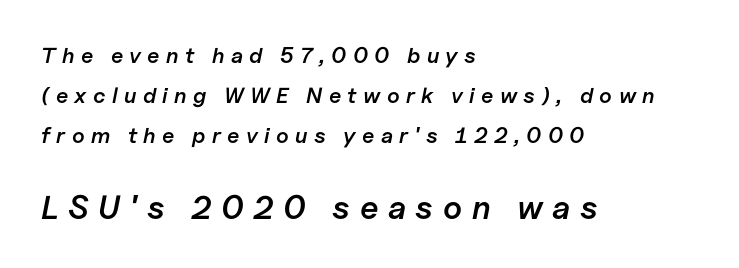
Q: Is the text bold? A: Semi-bold.
Q: Is the text italic (slanted)? A: Yes, it leans right by about 11 degrees.
Q: Is the text underlined? A: No.
Q: How is the paragraph aligned? A: Left-aligned.
Q: Is the spacing between letters normal or unusually wide? A: Unusually wide.
Q: Which block of text is set in a larger size, the first (top) or the second (bottom)? A: The second (bottom) one.
Q: Width (condensed, normal, or wide)? A: Normal.
Q: Stroke contrast? A: Low.
Q: x-height? A: Medium.
Q: Monospaced? A: No.
